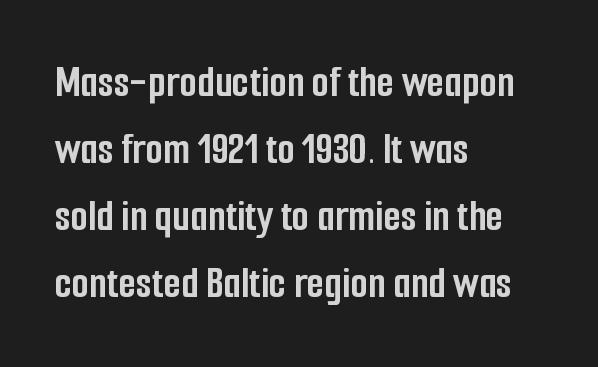
Q: Is the text bold? A: Yes.
Q: Is the text italic (slanted)? A: No, it is upright.
Q: Is the typeface a serif or a sans-serif typeface? A: Sans-serif.
Q: Is the text underlined? A: No.
Q: How is the paragraph aligned? A: Left-aligned.
Q: Is the spacing between letters normal or unusually wide? A: Normal.
Q: Is the spacing between lines tight, normal or loose? A: Normal.
Q: Width (condensed, normal, or wide)? A: Condensed.
Q: Stroke contrast? A: Low.
Q: x-height? A: Medium.
Q: Monospaced? A: No.
